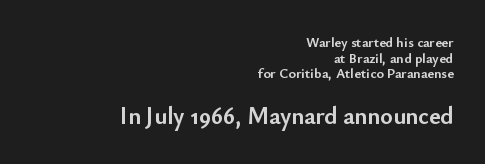
The later block is typeset at a bigger size than the earlier block. Typeset ragged left — the right edge is the straight one. Characters remain perfectly vertical along every line. Underlining? Definitely not there. Caption: standard tracking, unaltered.
